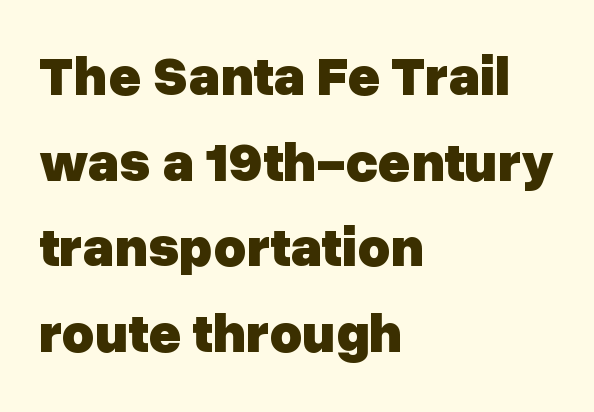
The image shows 56 px heavy sans-serif type, upright; set left-aligned, normal line spacing (1.53x), normal letter spacing, not underlined; low stroke contrast and a medium x-height.
